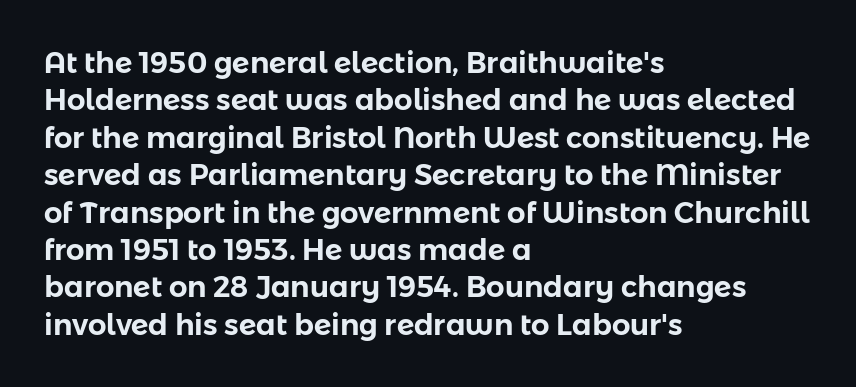
This is the regular roman posture of the typeface. Here the designer chose a conventional face with non-uniform glyph widths. The designer went with a sans here, leaving each stem footless. These lines are set flush left with a ragged right edge.
